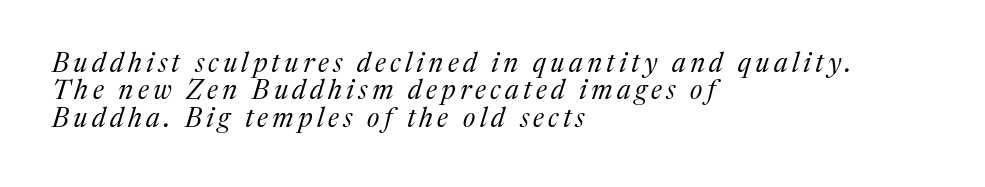
Horizontally, the lines are justified to the leading edge only. These lines huddle together more closely than default settings would place them. This is not heavy type; no bold has been used. Rule under the text: the space is simply empty. This sample uses an oblique cut, with every glyph tilted off the vertical.
